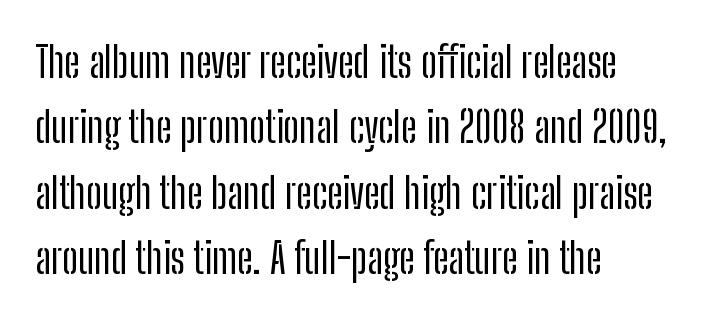
The face used here is rendered with its standard letterfit. Just letters on the line, the space beneath them empty. Looks like regular typesetting: each glyph gets only the width it needs. Each new line begins a customary step beneath the previous one. A student would call this left alignment; a typographer would say flush left, rag right. The font's upright variant was chosen for this text.
